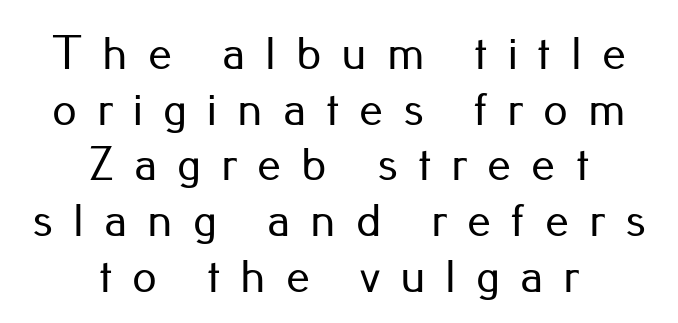
{"serif": "no", "italic": "no", "width": "normal", "stroke_contrast": "low", "x_height": "small", "monospaced": "no", "underline": "no", "align": "center", "line_spacing_ratio": 1.16, "letter_spacing": "wide", "letter_spacing_em": 0.42, "glyph_px": 48}
